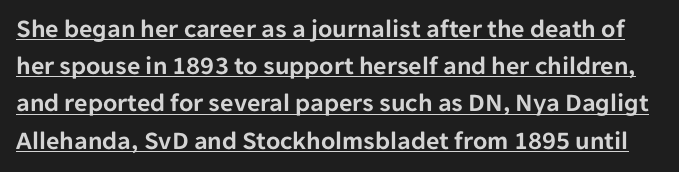
Q: Is the text italic (slanted)? A: No, it is upright.
Q: Is the text underlined? A: Yes.
Q: Is the spacing between letters normal or unusually wide? A: Normal.
Q: Is the spacing between lines tight, normal or loose? A: Normal.
